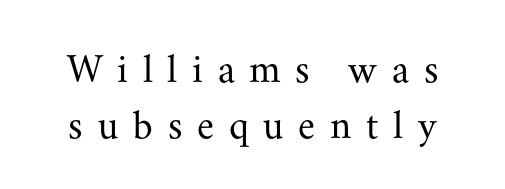
The image shows 41 px regular-weight serif type, upright; set normal line spacing (1.36x), unusually wide letter spacing (+0.36 em), not underlined; medium stroke contrast and a small x-height.
